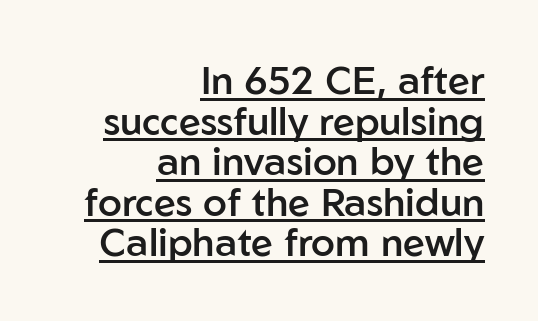
The image shows 39 px semibold sans-serif type, upright; set right-aligned, tight line spacing (1.04x), normal letter spacing, underlined; low stroke contrast and a medium x-height.
